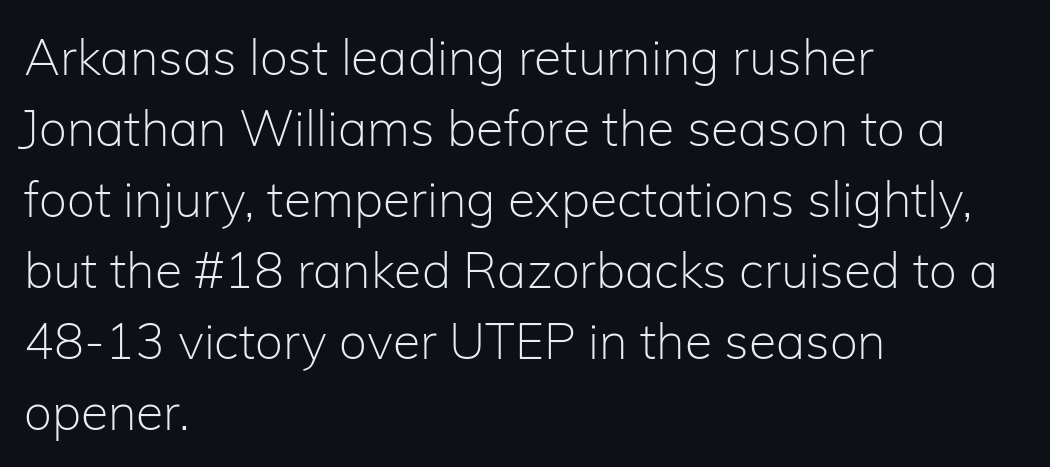
This rendering employs a face without finishing strokes, i.e., a sans-serif. Each letter keeps its own natural width here, so spacing adapts to shape. Stroke mass is kept to a normal reading level or below. Notice how the passage keeps a crisp vertical edge on the left only.
